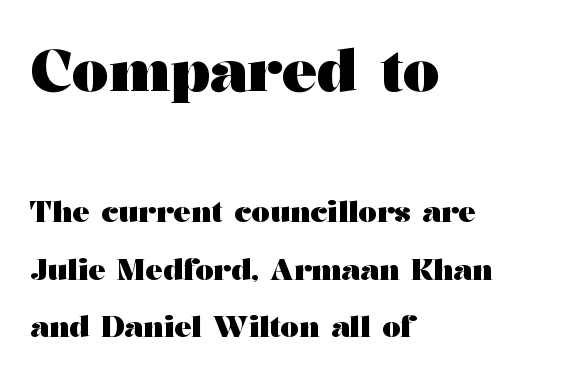
The image shows 58 px heavy, wide serif type, upright; set left-aligned, loose line spacing (1.98x), normal letter spacing, not underlined; the first (top) block is 2.0x larger; medium stroke contrast and a medium x-height.
